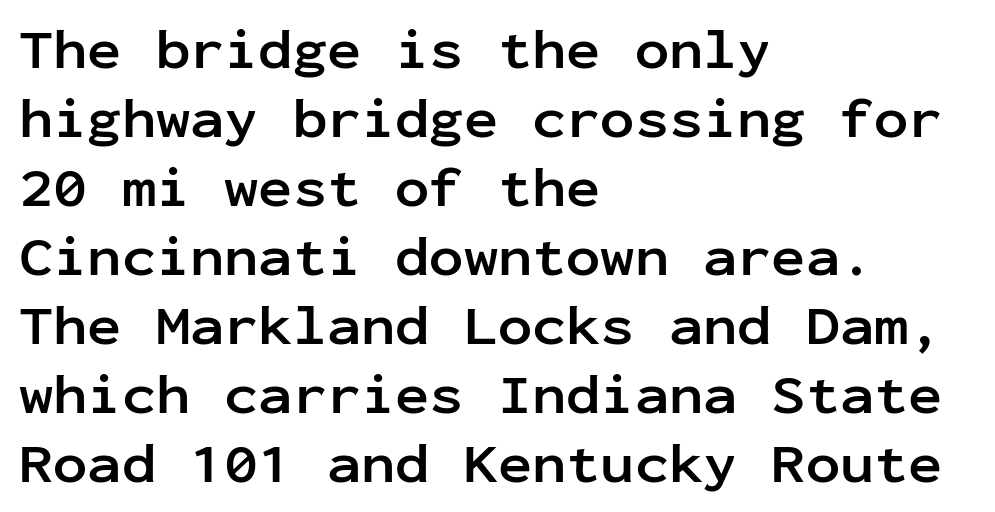
Is this a fixed-width face? Yes — each glyph sits in an identical cell. Between one letter and the next there's only the usual sliver of space. The letters stand straight up with perfectly vertical stems. Teacher's note: observe the even left margin — that is flush-left alignment.
